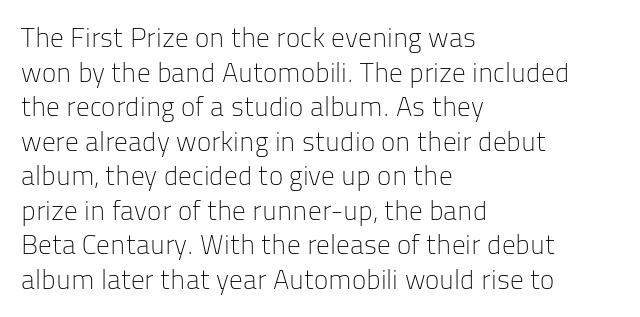
Q: Is the text bold? A: No.
Q: Is the text italic (slanted)? A: No, it is upright.
Q: Is the text underlined? A: No.
Q: How is the paragraph aligned? A: Left-aligned.
Q: Is the spacing between letters normal or unusually wide? A: Normal.
Q: Is the spacing between lines tight, normal or loose? A: Normal.
